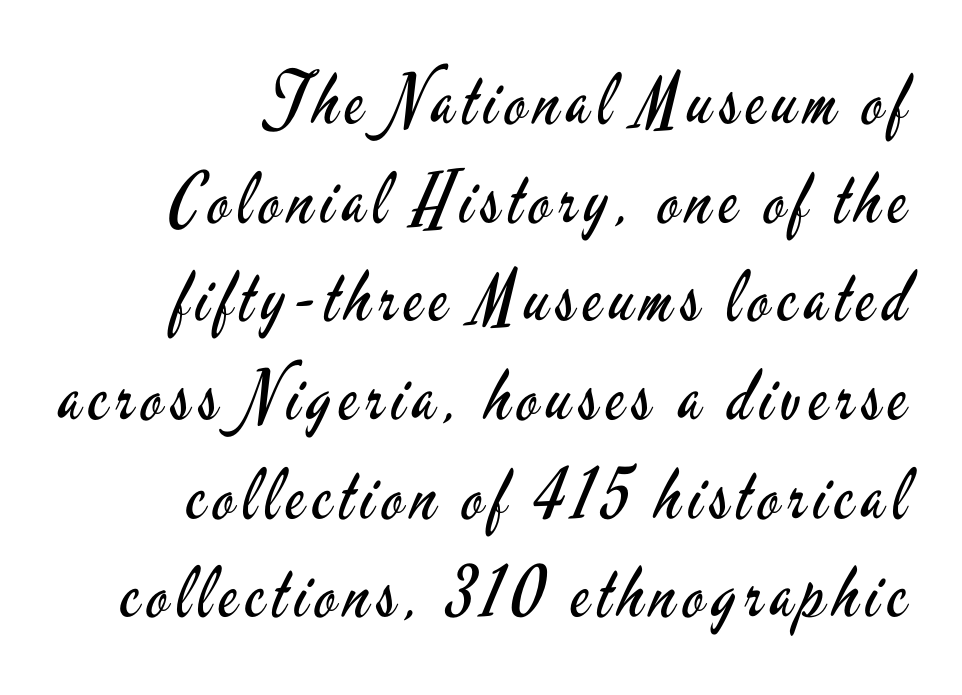
{"serif": "no", "bold": "no", "weight": "regular", "width": "condensed", "stroke_contrast": "low", "x_height": "small", "monospaced": "no", "underline": "no", "align": "right", "line_spacing": "normal", "line_spacing_ratio": 1.41, "glyph_px": 70}
